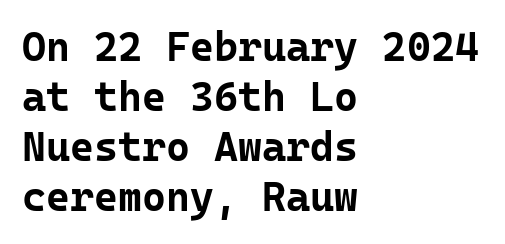
Q: Is the text bold? A: Yes.
Q: Is the text italic (slanted)? A: No, it is upright.
Q: Is the typeface a serif or a sans-serif typeface? A: Sans-serif.
Q: Is the text underlined? A: No.
Q: How is the paragraph aligned? A: Left-aligned.
Q: Is the spacing between letters normal or unusually wide? A: Normal.
Q: Width (condensed, normal, or wide)? A: Normal.
Q: Stroke contrast? A: Low.
Q: x-height? A: Medium.
Q: Monospaced? A: Yes.
